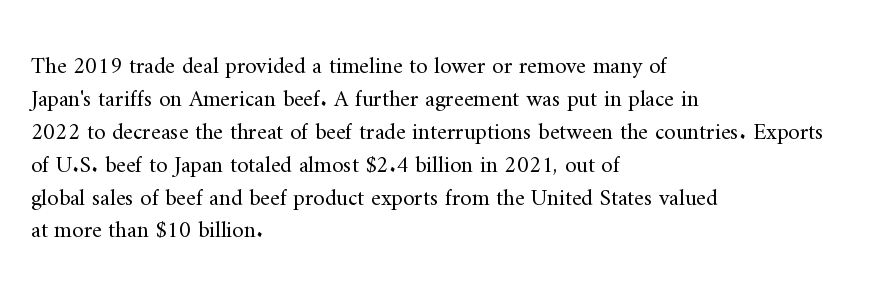
Honestly, the row spacing looks completely unremarkable. Caption: face not bold, strokes unweighted. Posture: vertical. This rendering features lettering with no underline. The setting favours the left margin, as ordinary paragraphs usually do.
